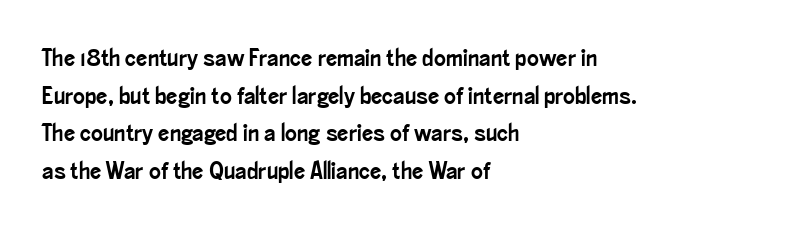
Descender tails drop into unmarked territory. If you drew a ruler down the left edge, every line would touch it. Nope, not italic — everything's standing straight. Successive baselines arrive at the customary interval. Tracking value appears to be zero — textbook default spacing.
